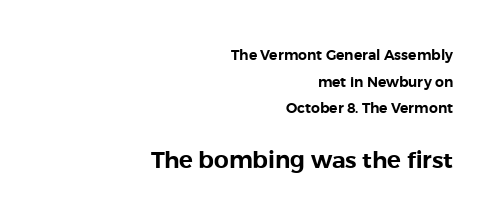
Teacher's note: observe the even right margin — that is flush-right alignment. When letters stand straight like this, we call the style roman or upright. Visually, the bottom section dominates because its glyphs are scaled up. Nobody drew a line under any word here.
